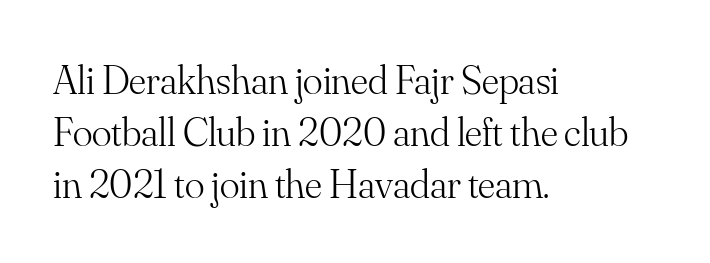
{"serif": "yes", "italic": "no", "bold": "no", "weight": "light", "width": "normal", "stroke_contrast": "medium", "x_height": "small", "monospaced": "no", "underline": "no", "align": "left", "line_spacing": "normal", "line_spacing_ratio": 1.27, "letter_spacing": "normal", "letter_spacing_em": 0.0, "glyph_px": 41}
